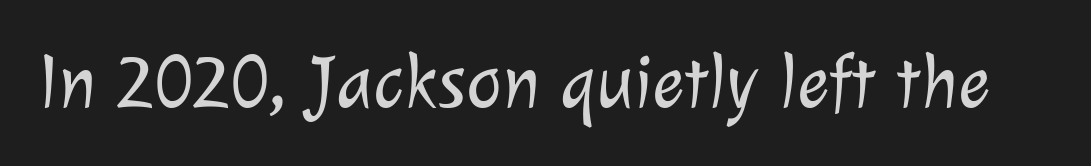
The image shows 76 px light sans-serif type; set normal letter spacing, not underlined; low stroke contrast and a medium x-height.
